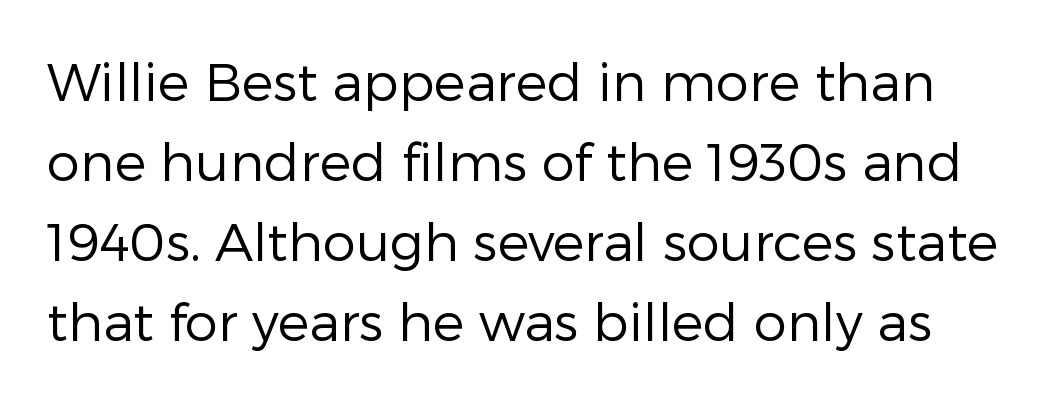
Posture: straight, roman, zero tilt. Horizontal bands of white between lines are of average thickness. The area under the type is left untouched. The letters carry no serifs — their stems end cleanly without finishing strokes. The strokes carry an ordinary text weight at most.
